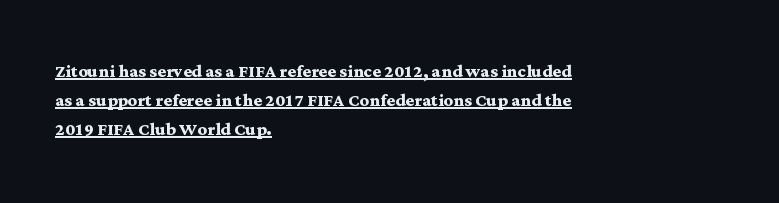
Q: Is the text bold? A: Yes.
Q: Is the text italic (slanted)? A: No, it is upright.
Q: Is the text underlined? A: Yes.
Q: How is the paragraph aligned? A: Left-aligned.
Q: Is the spacing between letters normal or unusually wide? A: Normal.
Q: Is the spacing between lines tight, normal or loose? A: Normal.
